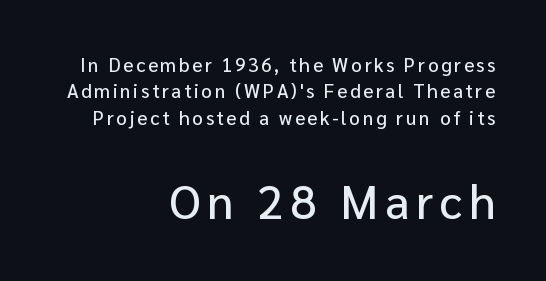
Each letter keeps its own natural width here, so spacing adapts to shape. Descenders are the only things crossing below the line. Leftover space on each line is placed entirely before the opening word. This layout puts the modest block above and the oversized block below.
